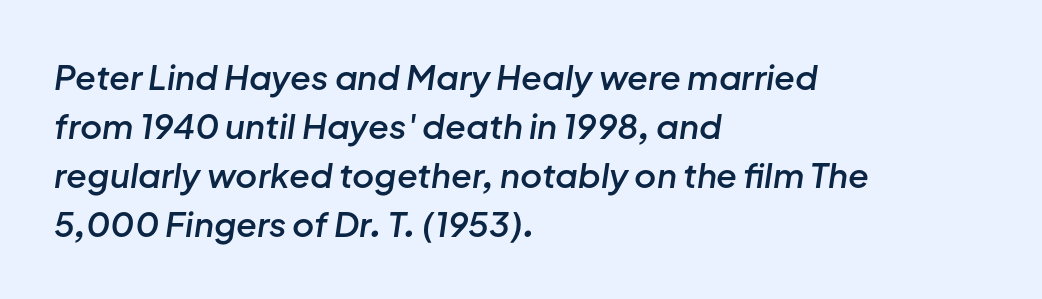
{"italic": "yes", "lean": "right", "slant_degrees": 8, "bold": "semi", "weight": "semibold", "width": "normal", "stroke_contrast": "low", "x_height": "medium", "monospaced": "no", "underline": "no", "align": "left", "line_spacing": "normal", "line_spacing_ratio": 1.44, "letter_spacing": "normal", "letter_spacing_em": 0.0, "glyph_px": 34}
